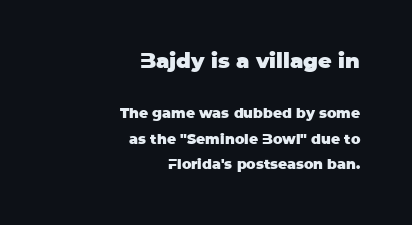
Q: Is the text bold? A: Yes.
Q: Is the text italic (slanted)? A: No, it is upright.
Q: Is the text underlined? A: No.
Q: How is the paragraph aligned? A: Right-aligned.
Q: Is the spacing between letters normal or unusually wide? A: Normal.
Q: Which block of text is set in a larger size, the first (top) or the second (bottom)? A: The first (top) one.
